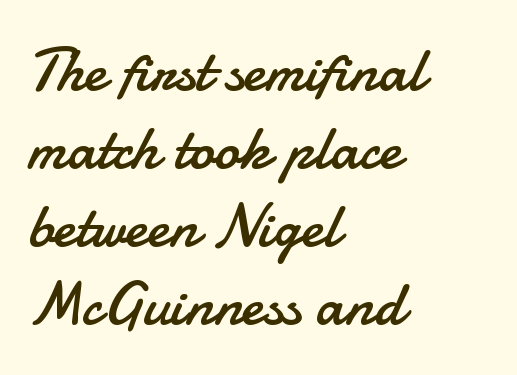
{"serif": "no", "bold": "no", "weight": "regular", "width": "normal", "stroke_contrast": "low", "x_height": "small", "monospaced": "no", "underline": "no", "align": "left", "line_spacing": "normal", "line_spacing_ratio": 1.26, "letter_spacing": "normal", "letter_spacing_em": 0.0, "glyph_px": 62}
